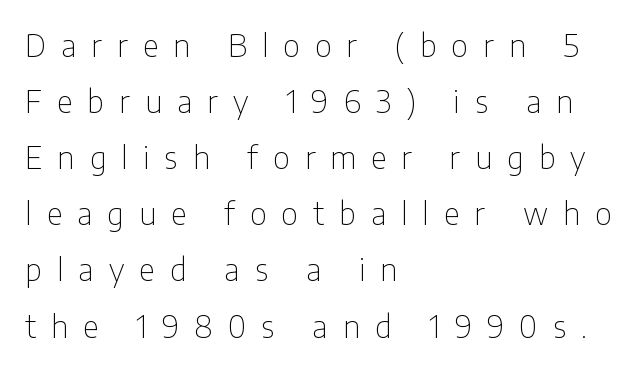
The string is rendered with underlining switched off. The horizontal fit of the characters is loose and conspicuously gappy. Stems here are at most as thick as an everyday book face. The characters display no serif detailing; their extremities are plain. The lettering stays uniformly vertical, giving the passage a roman look. The passage shown is typed in a proportional face where columns would drift.
